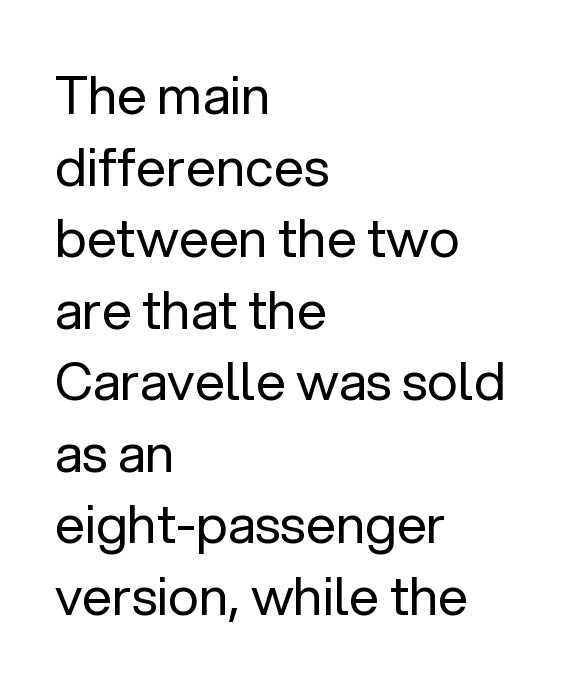
Typographically, this falls in the sans-serif category. The specimen omits any rule beneath the text block's lines. The passage shown is typed in a proportional face where columns would drift. The letters sit at their default tracking, neither squeezed nor spread.
